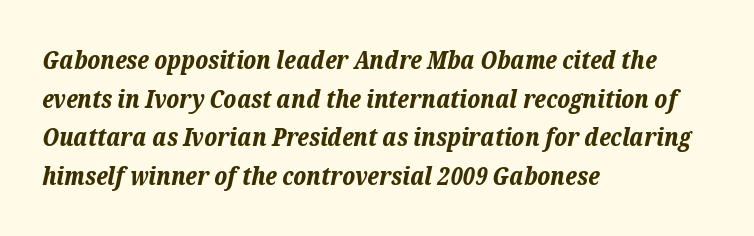
The image shows 25 px bold type, italic (leaning right); set left-aligned, normal line spacing (1.55x), normal letter spacing, not underlined.
